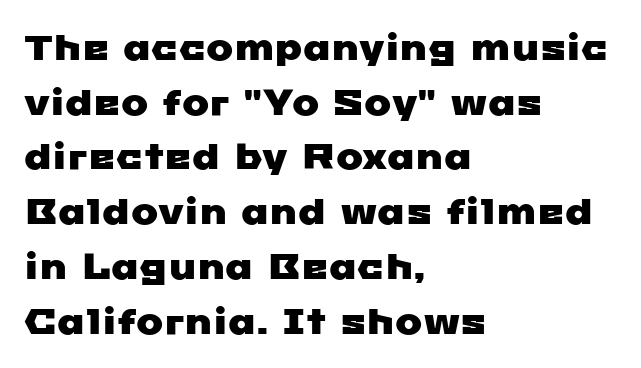
Q: Is the typeface a serif or a sans-serif typeface? A: Sans-serif.
Q: Is the text underlined? A: No.
Q: How is the paragraph aligned? A: Left-aligned.
Q: Is the spacing between letters normal or unusually wide? A: Normal.
Q: Is the spacing between lines tight, normal or loose? A: Normal.
Q: Width (condensed, normal, or wide)? A: Wide.
Q: Stroke contrast? A: Low.
Q: x-height? A: Medium.
Q: Monospaced? A: No.
